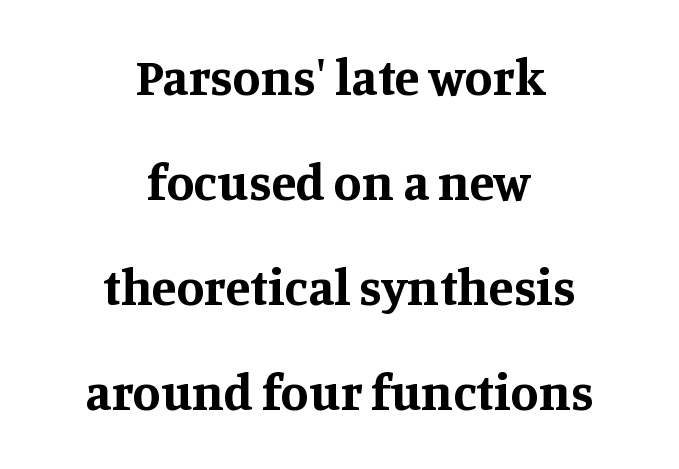
{"serif": "yes", "italic": "no", "bold": "yes", "weight": "bold", "width": "normal", "stroke_contrast": "medium", "x_height": "large", "monospaced": "no", "underline": "no", "align": "center", "line_spacing": "loose", "line_spacing_ratio": 2.06, "letter_spacing": "normal", "letter_spacing_em": 0.0, "glyph_px": 51}
